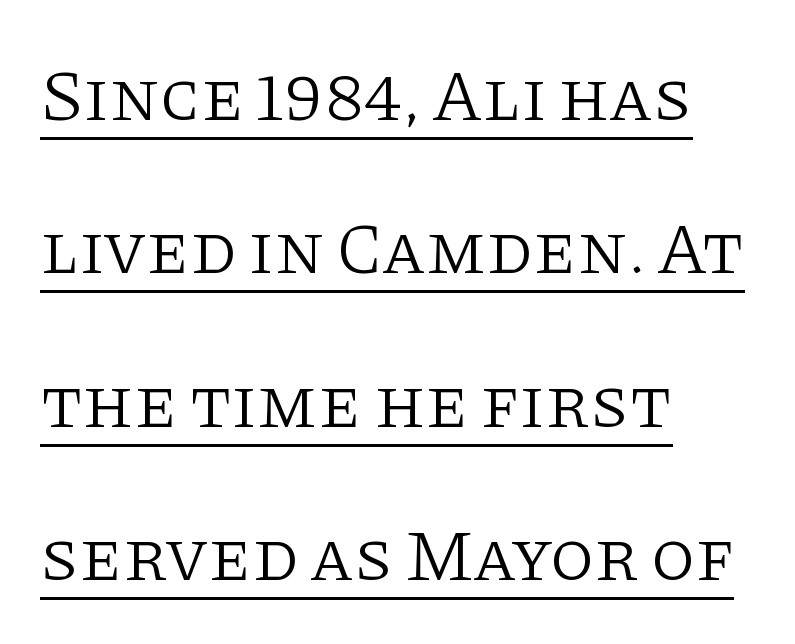
{"serif": "yes", "italic": "no", "bold": "no", "weight": "light", "width": "normal", "stroke_contrast": "low", "x_height": "large", "monospaced": "no", "underline": "yes", "align": "left", "line_spacing": "loose", "line_spacing_ratio": 2.13, "letter_spacing": "normal", "letter_spacing_em": 0.0, "glyph_px": 72}
